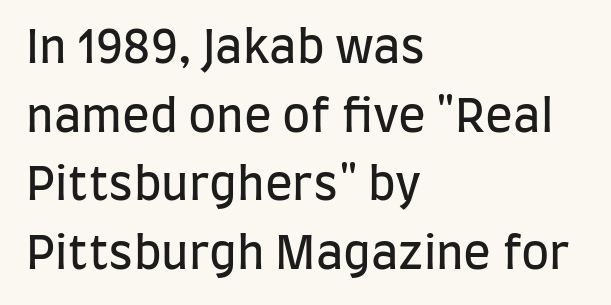
The rendering keeps characters at their native spacing. Any mark beneath the type? The region is blank. Posture: vertical. Unbolded letterforms with no extra heft. The rendering shows plain stroke endings on the letterforms — a sans-serif design. Here the designer chose a conventional face with non-uniform glyph widths.
